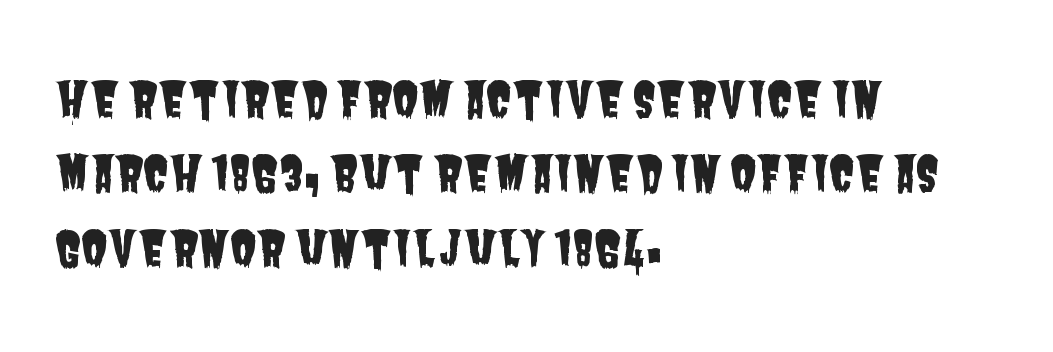
The image shows 48 px condensed sans-serif type; set left-aligned, normal line spacing (1.55x), normal letter spacing, not underlined; low stroke contrast and a large x-height.
